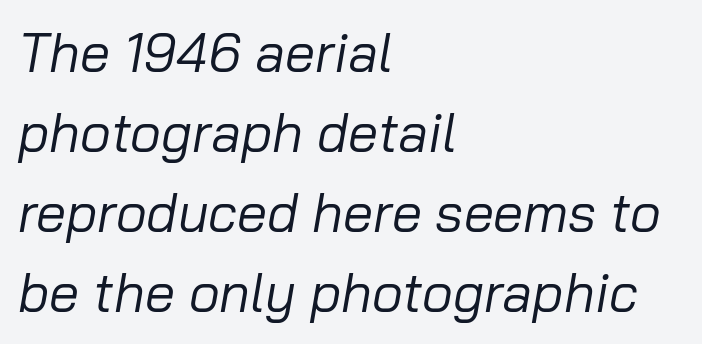
Weight class: somewhere from thin through regular. In terms of letterspacing, this is plain default setting. Where is the straight margin? On the left. Students, observe: this is what conventionally led text looks like. Just letters on the line, the space beneath them empty. The rendering uses natural spacing where letterforms have individual widths.
